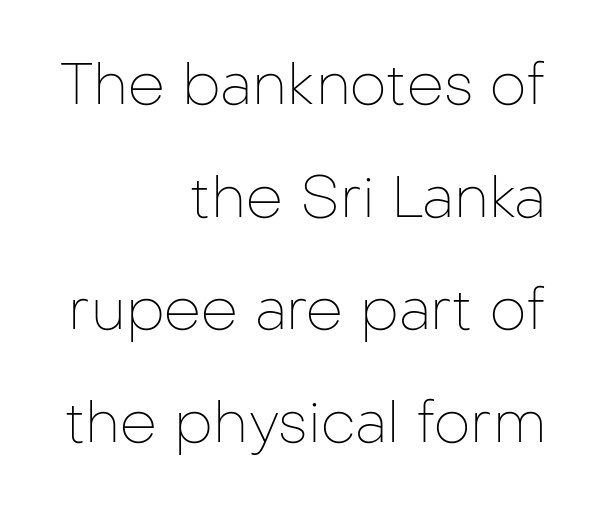
Q: Is the text bold? A: No.
Q: Is the text italic (slanted)? A: No, it is upright.
Q: Is the typeface a serif or a sans-serif typeface? A: Sans-serif.
Q: Is the text underlined? A: No.
Q: How is the paragraph aligned? A: Right-aligned.
Q: Is the spacing between letters normal or unusually wide? A: Normal.
Q: Is the spacing between lines tight, normal or loose? A: Loose.
Q: Width (condensed, normal, or wide)? A: Normal.
Q: Stroke contrast? A: Low.
Q: x-height? A: Medium.
Q: Monospaced? A: No.
